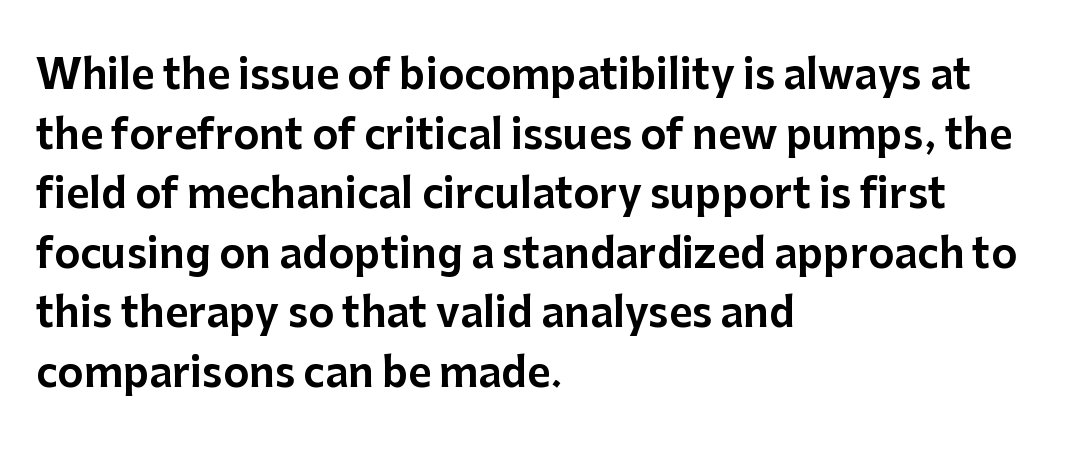
A sans-serif font was chosen for this passage. Does the copy run flush right? No — it runs flush left. Leading: standard. Do the letters lean? They stand straight. The foot of each line stays bare and open.
